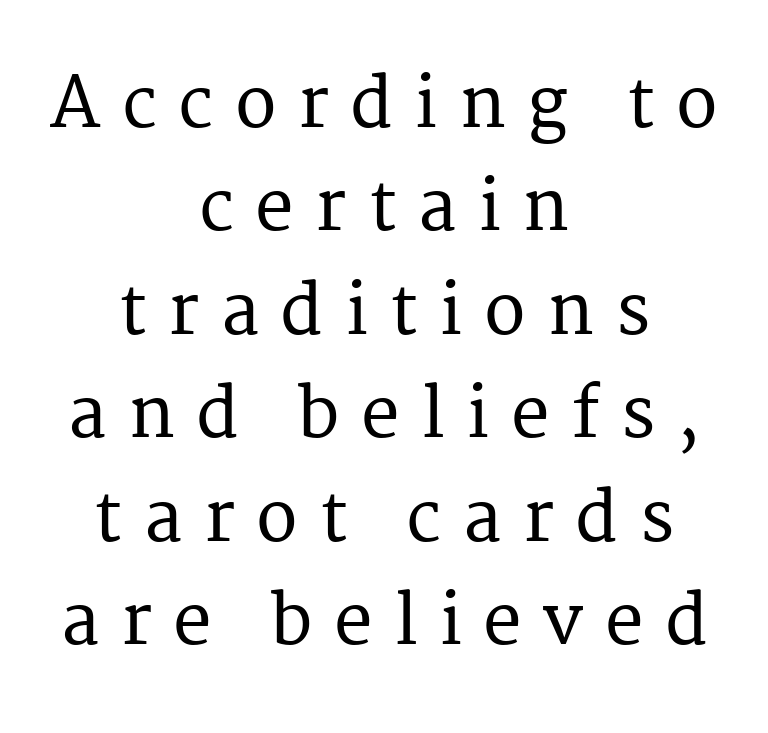
The image shows 69 px serif type, upright; set centered, normal line spacing (1.5x), unusually wide letter spacing (+0.31 em), not underlined; medium stroke contrast and a medium x-height.
